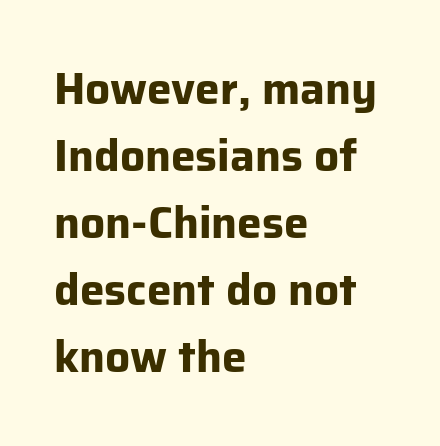
Q: Is the text bold? A: Yes.
Q: Is the text italic (slanted)? A: No, it is upright.
Q: Is the typeface a serif or a sans-serif typeface? A: Sans-serif.
Q: Is the text underlined? A: No.
Q: How is the paragraph aligned? A: Left-aligned.
Q: Is the spacing between letters normal or unusually wide? A: Normal.
Q: Is the spacing between lines tight, normal or loose? A: Normal.
Q: Width (condensed, normal, or wide)? A: Normal.
Q: Stroke contrast? A: Low.
Q: x-height? A: Medium.
Q: Monospaced? A: No.
